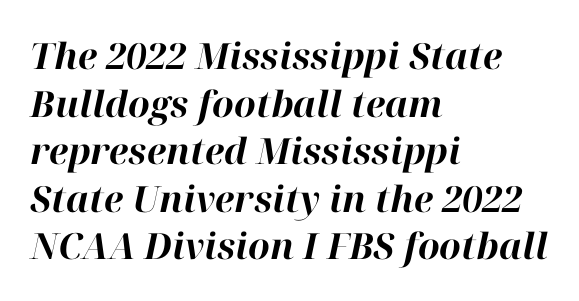
The image shows 36 px bold type, italic (leaning right); set left-aligned, normal line spacing (1.32x), normal letter spacing, not underlined; high stroke contrast and a medium x-height.
